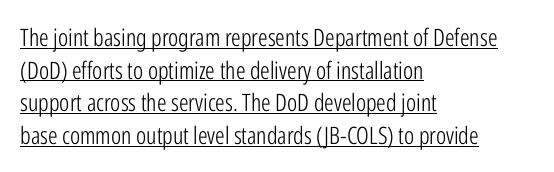
Q: Is the text bold? A: No.
Q: Is the text italic (slanted)? A: No, it is upright.
Q: Is the text underlined? A: Yes.
Q: How is the paragraph aligned? A: Left-aligned.
Q: Is the spacing between letters normal or unusually wide? A: Normal.
Q: Is the spacing between lines tight, normal or loose? A: Normal.
